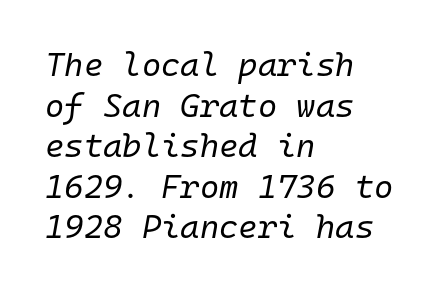
{"italic": "yes", "lean": "right", "slant_degrees": 10, "bold": "no", "weight": "regular", "width": "normal", "stroke_contrast": "low", "x_height": "medium", "monospaced": "yes", "underline": "no", "align": "left", "line_spacing_ratio": 1.23, "letter_spacing": "normal", "letter_spacing_em": 0.0, "glyph_px": 33}
